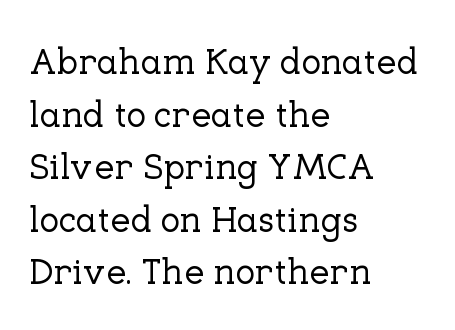
{"serif": "yes", "italic": "no", "width": "normal", "stroke_contrast": "low", "x_height": "medium", "monospaced": "no", "underline": "no", "align": "left", "line_spacing": "normal", "line_spacing_ratio": 1.46, "letter_spacing": "normal", "letter_spacing_em": 0.0, "glyph_px": 36}
